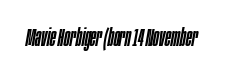
The image shows 25 px text type, italic (leaning right); set normal letter spacing, not underlined.
